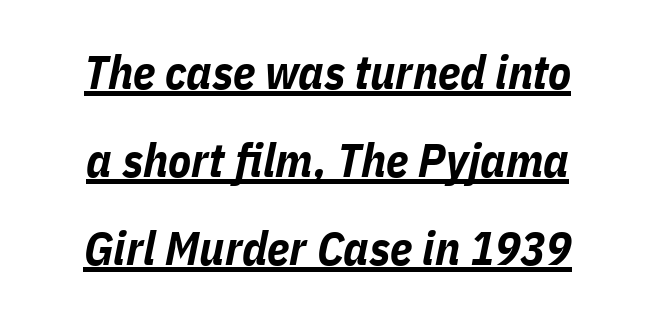
The glyphs are accompanied by a horizontal stroke just below them. You could not count columns in this text — the font is proportionally spaced. Every character sits at an angle, as italics do. These lines stack symmetrically, like a column narrowing and widening about its center. Typographic density is high because the face is bold.
